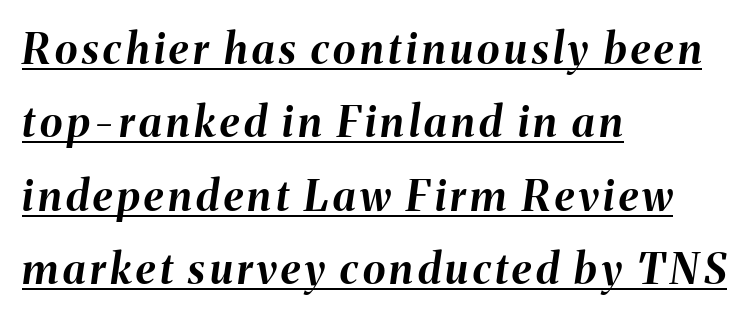
The image shows 42 px bold type, italic (leaning right); set left-aligned, line spacing 1.75x, underlined; medium stroke contrast and a medium x-height.
